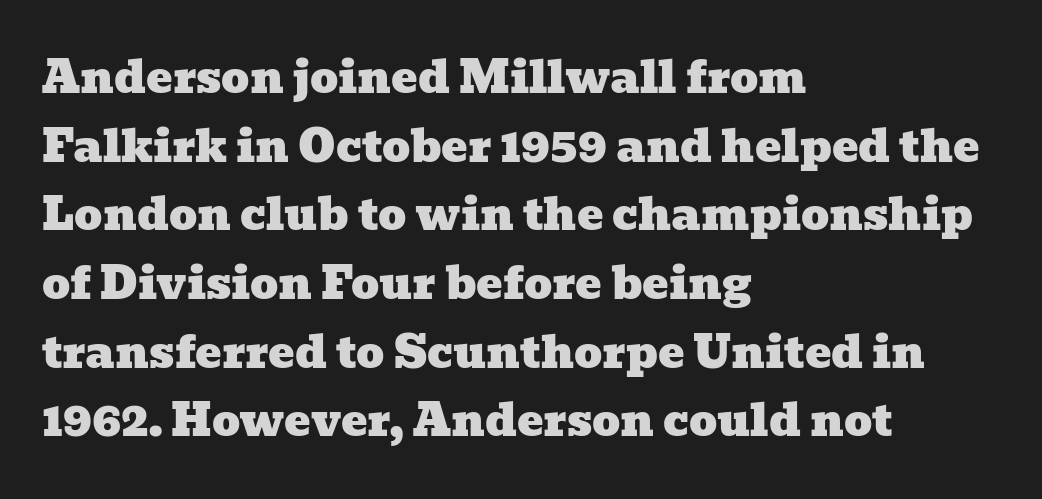
If you measured baseline to baseline, you'd find a middling distance. Spacing verdict: proportional, widths tailored to each character. I'd call this a serif setting — the letters wear small feet. Here the glyphs are tracked normally, forming tight word shapes. A clean baseline with only descenders dipping below it.
